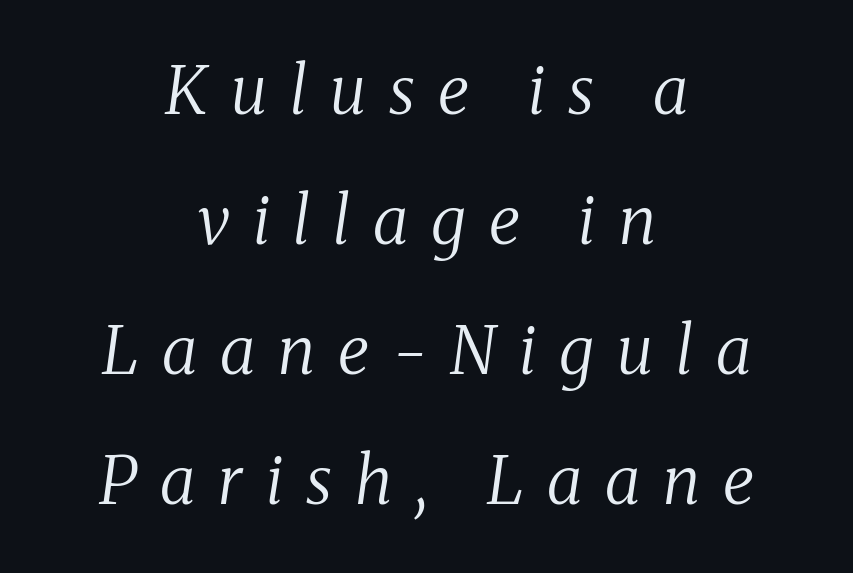
Q: Is the text bold? A: No.
Q: Is the text italic (slanted)? A: Yes, it leans right by about 8 degrees.
Q: Is the typeface a serif or a sans-serif typeface? A: Serif.
Q: Is the text underlined? A: No.
Q: How is the paragraph aligned? A: Centered.
Q: Is the spacing between letters normal or unusually wide? A: Unusually wide.
Q: Is the spacing between lines tight, normal or loose? A: Loose.
Q: Width (condensed, normal, or wide)? A: Normal.
Q: Stroke contrast? A: Medium.
Q: x-height? A: Medium.
Q: Monospaced? A: No.
